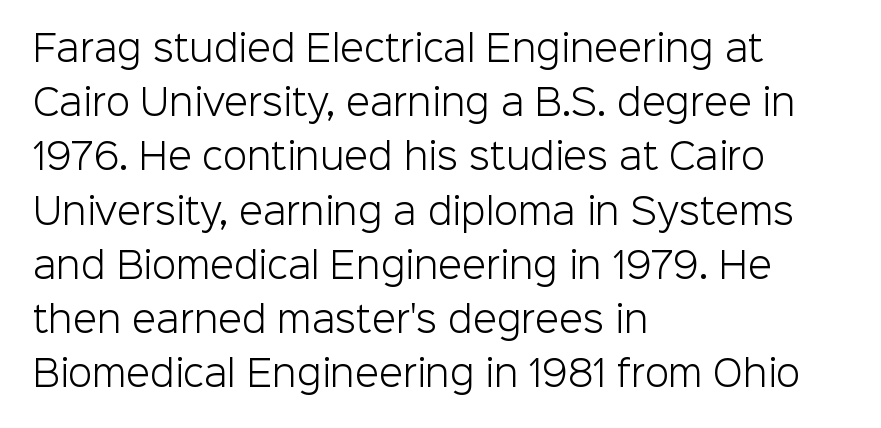
The image shows 35 px light sans-serif type, upright; set left-aligned, normal line spacing (1.55x), normal letter spacing, not underlined; low stroke contrast and a medium x-height.
